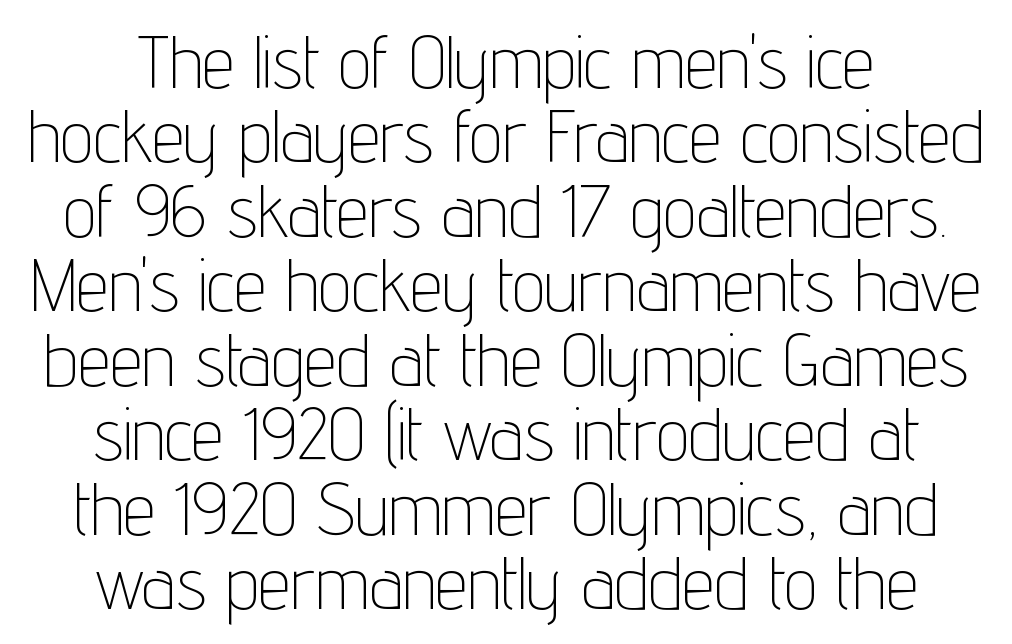
{"serif": "no", "italic": "no", "bold": "no", "weight": "thin", "width": "condensed", "stroke_contrast": "low", "x_height": "medium", "monospaced": "no", "underline": "no", "align": "center", "line_spacing": "tight", "line_spacing_ratio": 1.02, "letter_spacing": "normal", "letter_spacing_em": 0.0, "glyph_px": 73}
